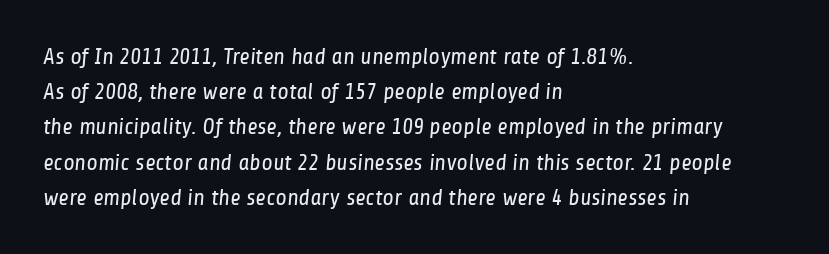
Q: Is the text bold? A: No.
Q: Is the text underlined? A: No.
Q: How is the paragraph aligned? A: Left-aligned.
Q: Is the spacing between letters normal or unusually wide? A: Normal.
Q: Is the spacing between lines tight, normal or loose? A: Normal.
